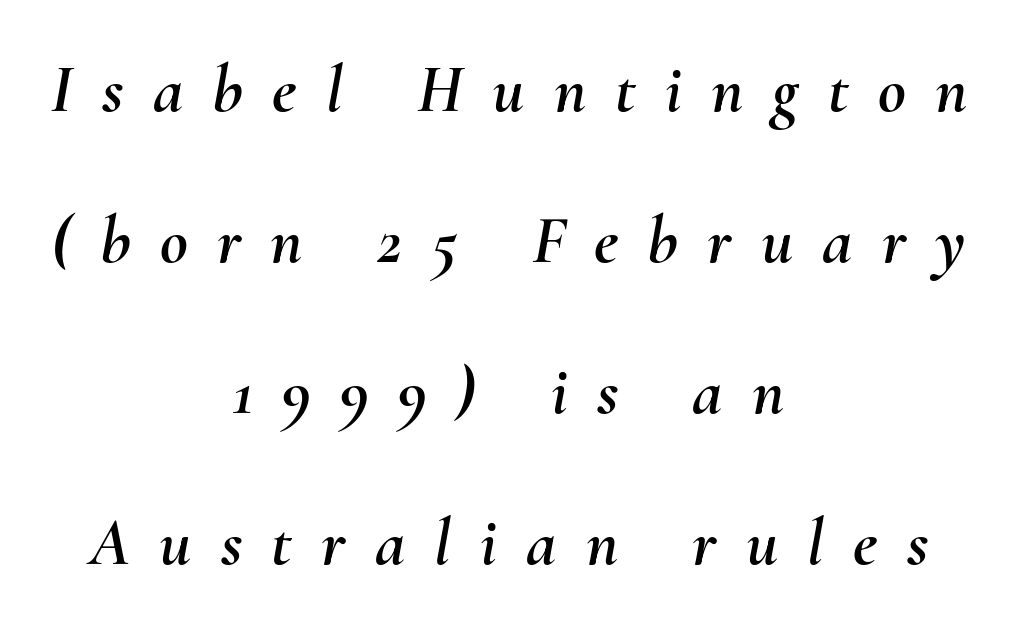
Tracking value appears strongly positive — letters spread wide. Neither beginnings nor endings align; midpoints do. This sample uses an oblique cut, with every glyph tilted off the vertical. Do the characters align in a grid? No, the font is proportional.
